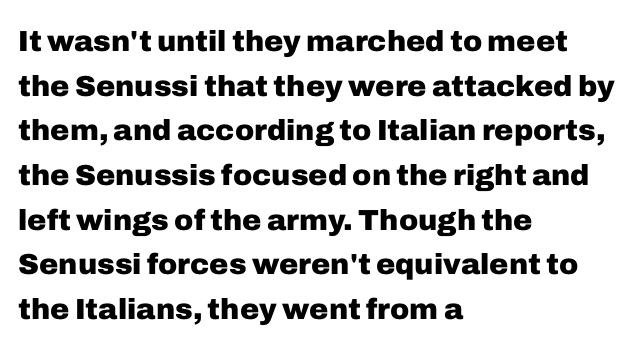
Q: Is the text bold? A: Yes.
Q: Is the text italic (slanted)? A: No, it is upright.
Q: Is the typeface a serif or a sans-serif typeface? A: Sans-serif.
Q: Is the text underlined? A: No.
Q: How is the paragraph aligned? A: Left-aligned.
Q: Is the spacing between letters normal or unusually wide? A: Normal.
Q: Is the spacing between lines tight, normal or loose? A: Normal.
Q: Width (condensed, normal, or wide)? A: Normal.
Q: Stroke contrast? A: Low.
Q: x-height? A: Medium.
Q: Monospaced? A: No.
